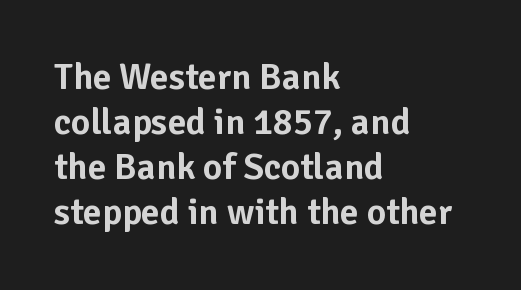
{"serif": "no", "italic": "no", "width": "normal", "stroke_contrast": "low", "x_height": "medium", "monospaced": "no", "underline": "no", "align": "left", "line_spacing_ratio": 1.22, "letter_spacing": "normal", "letter_spacing_em": 0.0, "glyph_px": 37}
